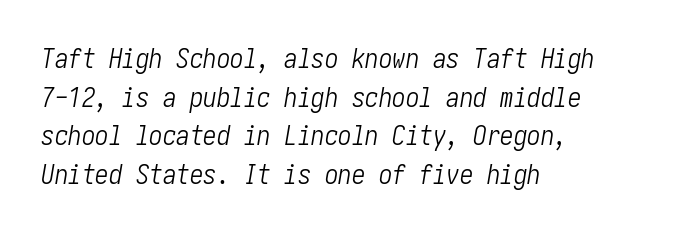
{"italic": "yes", "lean": "right", "slant_degrees": 10, "bold": "no", "underline": "no", "align": "left", "line_spacing": "normal", "line_spacing_ratio": 1.43, "letter_spacing": "normal", "letter_spacing_em": 0.0, "glyph_px": 27}
